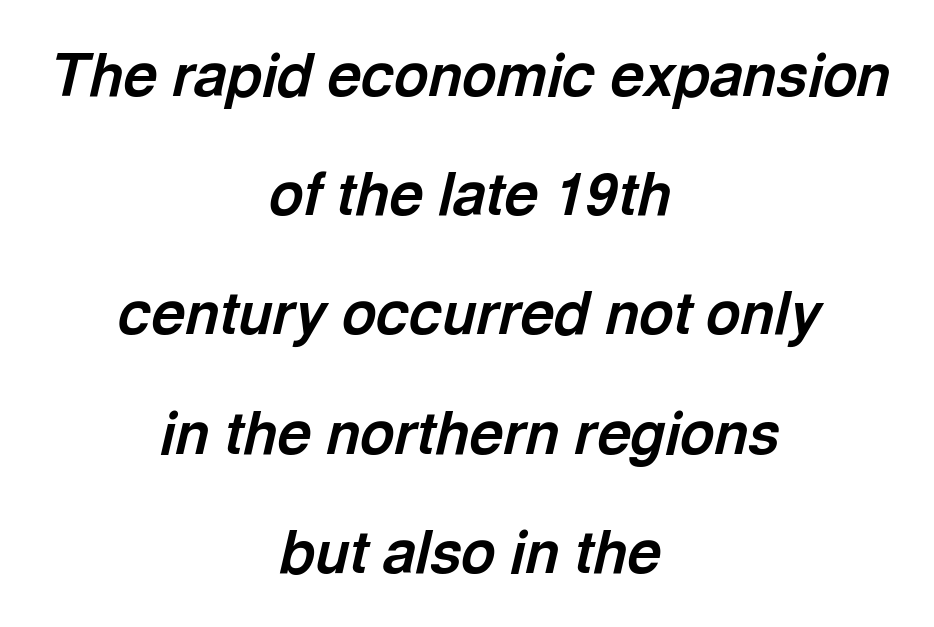
The image shows 59 px bold type, italic (leaning right); set centered, loose line spacing (2.02x), normal letter spacing, not underlined; a medium x-height.
